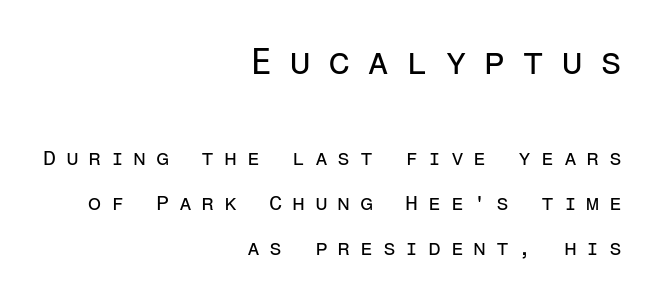
The image shows 36 px regular-weight sans-serif type, upright, monospaced; set right-aligned, loose line spacing (2.15x), unusually wide letter spacing (+0.46 em), not underlined; the first (top) block is 1.71x larger; low stroke contrast and a medium x-height.
